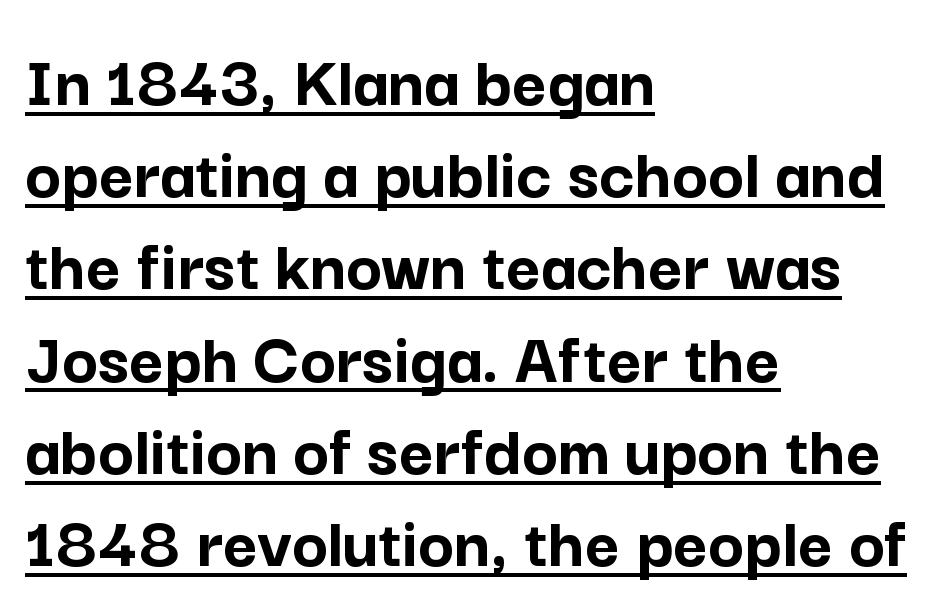
The face used here appears with an underline applied. Posture: vertical. Proportional: the letters do not fall into vertical columns. Compared with a centered layout, this one pins lines to the left instead. A sans-serif font was chosen for this passage. Chunky letters — that's bold for sure.
